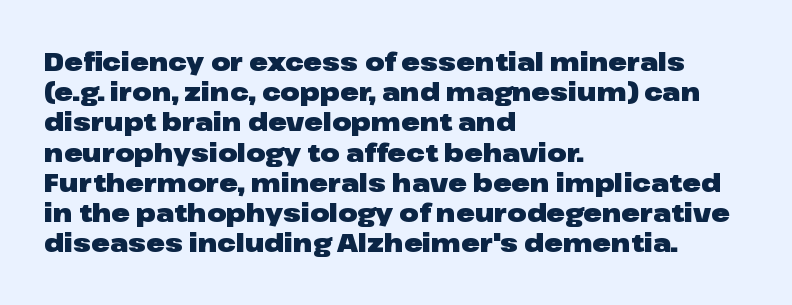
Q: Is the text bold? A: Yes.
Q: Is the text italic (slanted)? A: No, it is upright.
Q: Is the text underlined? A: No.
Q: How is the paragraph aligned? A: Left-aligned.
Q: Is the spacing between letters normal or unusually wide? A: Normal.
